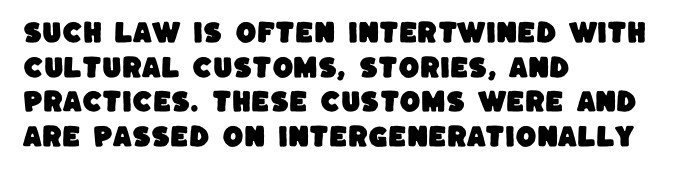
This sample uses plain, unmodified letter spacing. The text block is weighted toward the left margin, trailing off unevenly rightward. Letters rest on an invisible, unmarked baseline. Does the leading feel generous? No, just average.
